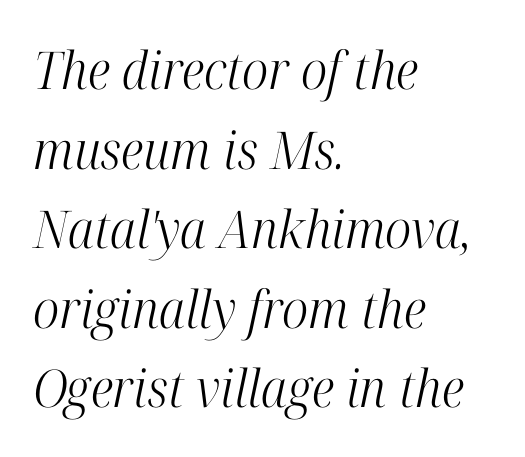
The image shows 52 px light, condensed serif type, italic (leaning right); set left-aligned, normal line spacing (1.53x), normal letter spacing, not underlined; high stroke contrast and a medium x-height.
